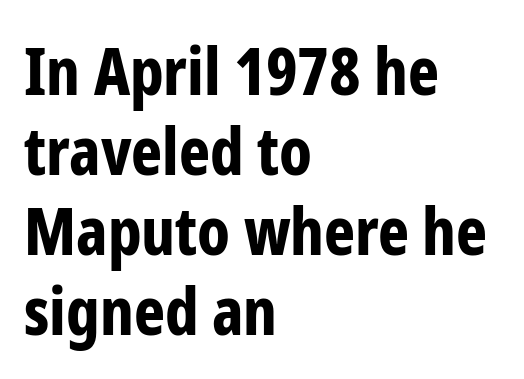
The image shows 66 px bold, condensed sans-serif type, upright; set left-aligned, line spacing 1.21x, normal letter spacing, not underlined; low stroke contrast and a medium x-height.
